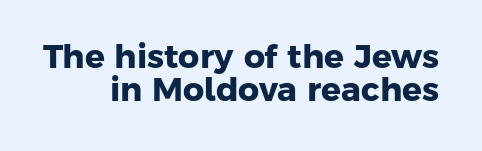
{"serif": "no", "bold": "yes", "weight": "heavy", "width": "normal", "stroke_contrast": "low", "x_height": "medium", "monospaced": "no", "underline": "no", "align": "right", "line_spacing": "tight", "line_spacing_ratio": 1.0, "letter_spacing": "normal", "letter_spacing_em": 0.0, "glyph_px": 33}
